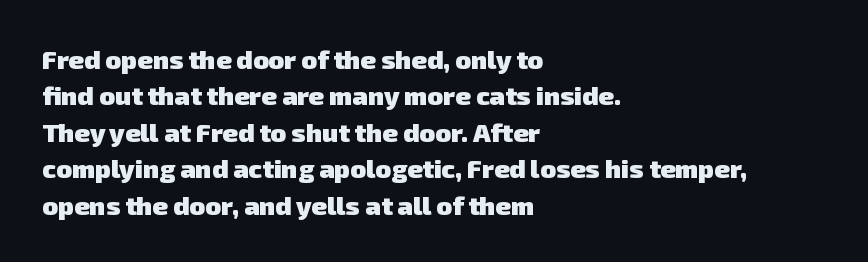
{"bold": "yes", "underline": "no", "align": "left", "line_spacing": "normal", "line_spacing_ratio": 1.4, "letter_spacing": "normal", "letter_spacing_em": 0.0, "glyph_px": 26}
